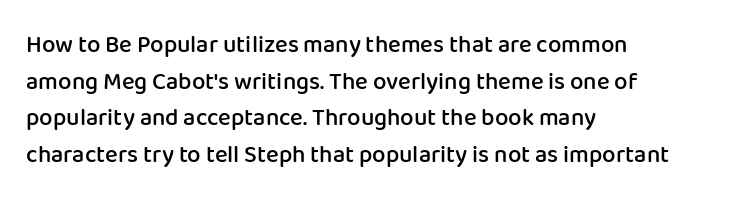
{"italic": "no", "bold": "semi", "underline": "no", "align": "left", "line_spacing": "normal", "line_spacing_ratio": 1.53, "letter_spacing": "normal", "letter_spacing_em": 0.0, "glyph_px": 24}
